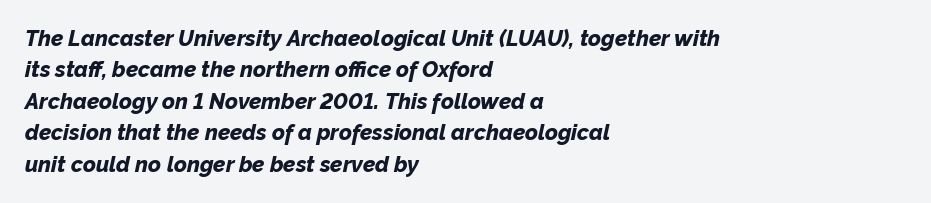
Q: Is the text bold? A: Yes.
Q: Is the text italic (slanted)? A: Yes, it leans right by about 12 degrees.
Q: Is the text underlined? A: No.
Q: How is the paragraph aligned? A: Left-aligned.
Q: Is the spacing between letters normal or unusually wide? A: Normal.
Q: Is the spacing between lines tight, normal or loose? A: Normal.
